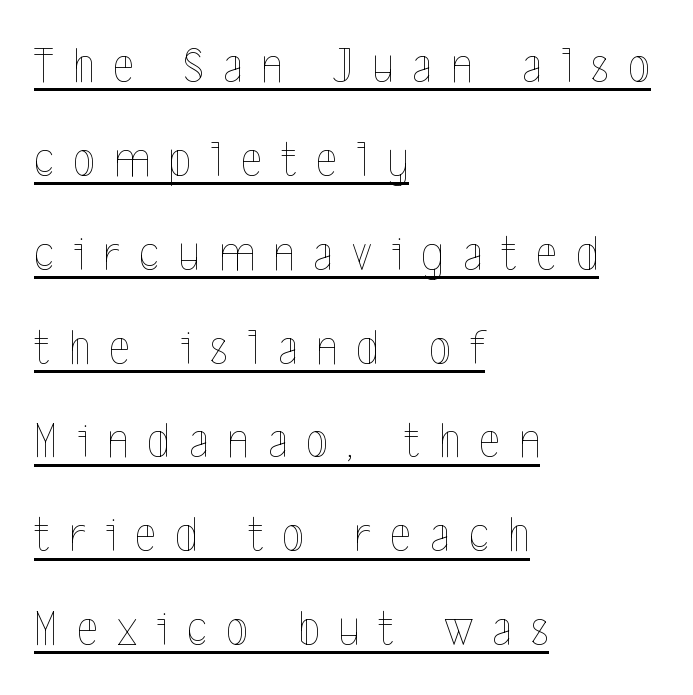
Display-style spreading of the glyphs; the letterfit is very open. Every word sits above its own underline. This rendering uses left alignment, leaving the right contour irregular. The typeface has the unassuming heft of standard copy or less.
